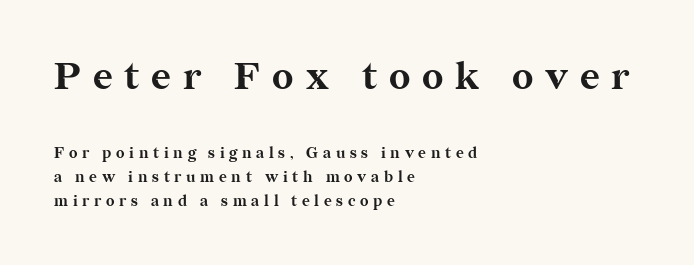
{"serif": "yes", "italic": "no", "bold": "yes", "weight": "bold", "width": "normal", "stroke_contrast": "medium", "x_height": "medium", "monospaced": "no", "underline": "no", "align": "left", "line_spacing": "normal", "line_spacing_ratio": 1.58, "letter_spacing": "wide", "letter_spacing_em": 0.31, "larger_block": "first", "size_ratio": 2.53, "glyph_px": 38}
